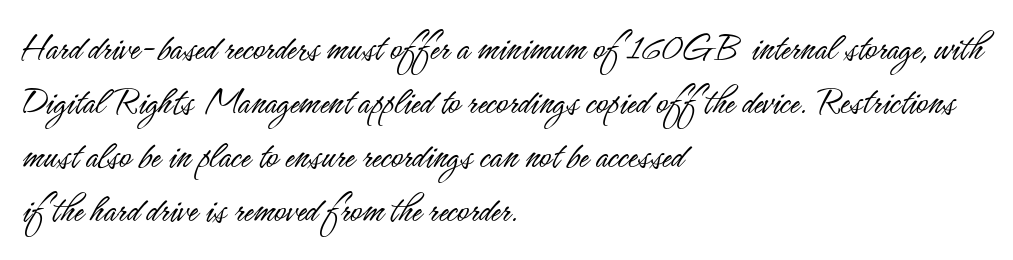
Q: Is the text bold? A: No.
Q: Is the text italic (slanted)? A: Yes.
Q: Is the typeface a serif or a sans-serif typeface? A: Sans-serif.
Q: Is the text underlined? A: No.
Q: How is the paragraph aligned? A: Left-aligned.
Q: Is the spacing between letters normal or unusually wide? A: Normal.
Q: Is the spacing between lines tight, normal or loose? A: Normal.
Q: Width (condensed, normal, or wide)? A: Condensed.
Q: Stroke contrast? A: Low.
Q: x-height? A: Small.
Q: Monospaced? A: No.
